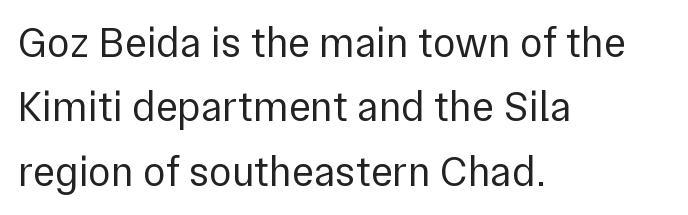
A typesetter would label this face a sans. The axis of the letterforms is exactly vertical. Horizontal alignment here is leftward, the default for most running prose. Quick note: underline off. The tracking reads as untouched default to a designer's eye. Baseline-to-baseline distance is the conventional proportion of letter height.
